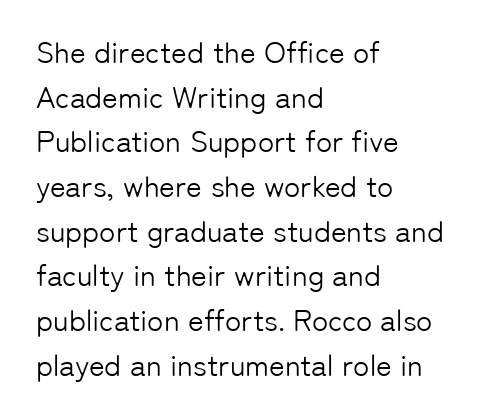
{"serif": "no", "italic": "no", "bold": "no", "weight": "light", "width": "normal", "stroke_contrast": "low", "x_height": "medium", "monospaced": "no", "underline": "no", "align": "left", "line_spacing": "normal", "line_spacing_ratio": 1.49, "letter_spacing": "normal", "letter_spacing_em": 0.0, "glyph_px": 30}
